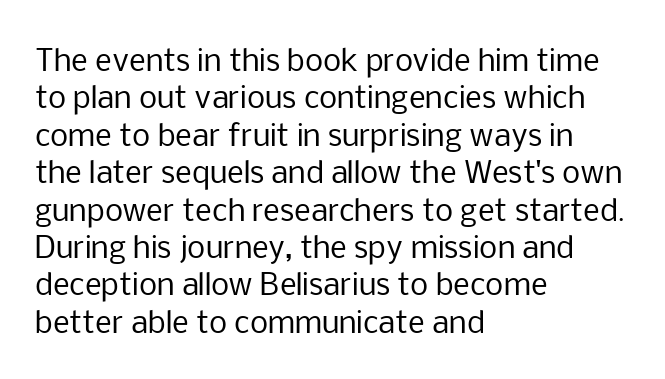
Q: Is the text bold? A: No.
Q: Is the text italic (slanted)? A: No, it is upright.
Q: Is the typeface a serif or a sans-serif typeface? A: Sans-serif.
Q: Is the text underlined? A: No.
Q: How is the paragraph aligned? A: Left-aligned.
Q: Is the spacing between letters normal or unusually wide? A: Normal.
Q: Is the spacing between lines tight, normal or loose? A: Normal.
Q: Width (condensed, normal, or wide)? A: Normal.
Q: Stroke contrast? A: Low.
Q: x-height? A: Medium.
Q: Monospaced? A: No.
